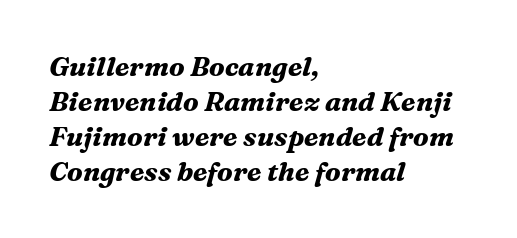
Q: Is the text bold? A: Yes.
Q: Is the text italic (slanted)? A: Yes, it leans right by about 16 degrees.
Q: Is the text underlined? A: No.
Q: How is the paragraph aligned? A: Left-aligned.
Q: Is the spacing between letters normal or unusually wide? A: Normal.
Q: Is the spacing between lines tight, normal or loose? A: Normal.
